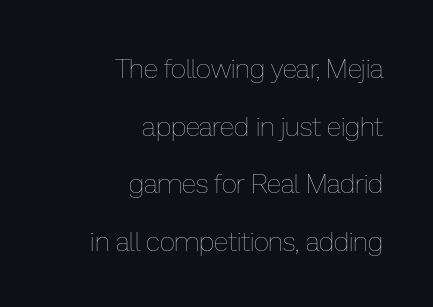
The image shows 27 px text type, upright; set right-aligned, loose line spacing (2.13x), normal letter spacing, not underlined.
